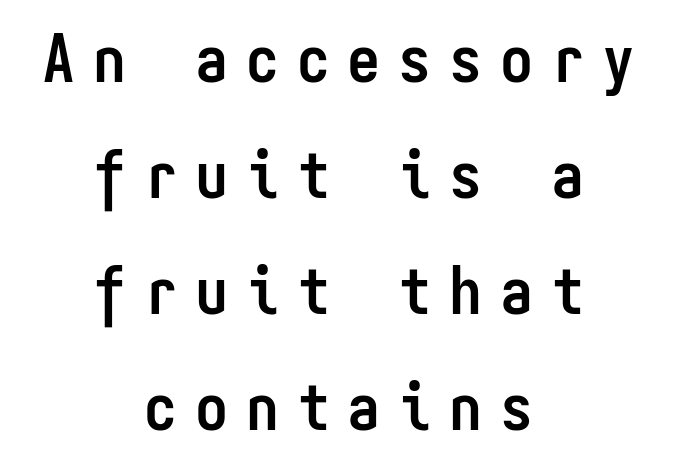
You can tell from the bare stems that sans-serif type was used. Underlining? Definitely not there. Spacing verdict: monospaced, one width for all characters. Substantial extra tracking has been applied to these lines. The face used here has the dense, thick strokes of a bold. This sample uses an upright cut, with every glyph sitting square on the baseline.
